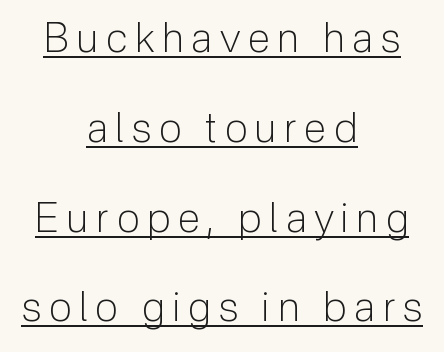
Is the stroke heavy? The answer is a plain regular-or-lighter. The letters carry no serifs — their stems end cleanly without finishing strokes. Quick note: underline on. The lettering stays uniformly vertical, giving the passage a roman look.
